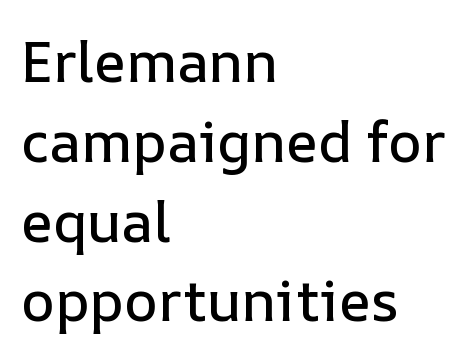
{"italic": "no", "width": "normal", "stroke_contrast": "low", "x_height": "medium", "monospaced": "no", "underline": "no", "align": "left", "line_spacing": "normal", "line_spacing_ratio": 1.4, "letter_spacing": "normal", "letter_spacing_em": 0.0, "glyph_px": 57}
